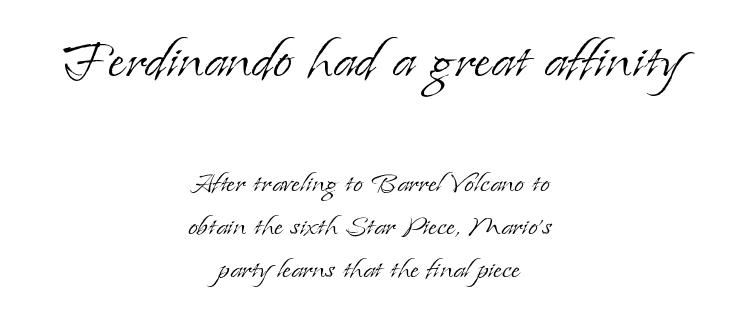
Font category for this specimen: serif. The gaps between neighbouring characters are ordinary and unremarkable. Any mark beneath the type? The region is blank.
